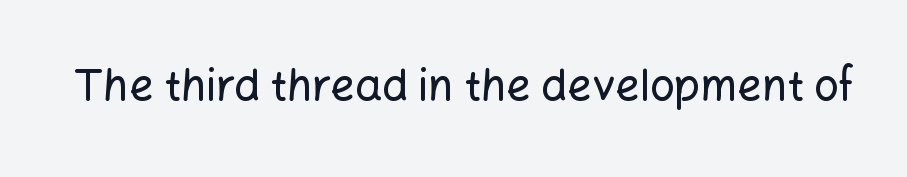
Plain, unruled lines of type. The font's upright variant was chosen for this text. I'd call this a sans setting — the letters go barefoot. Varying glyph widths throughout — classic text-font behaviour. How are the letters spaced? Ordinarily, with no added tracking.
